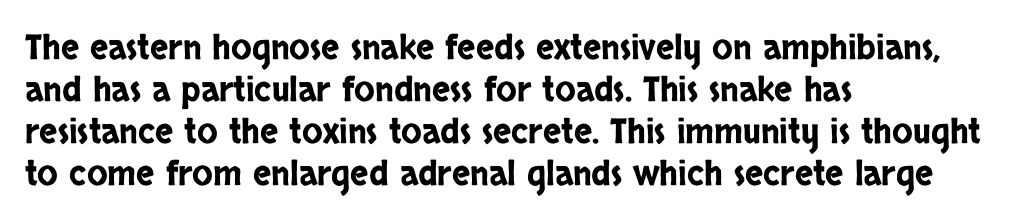
The image shows 34 px condensed sans-serif type, upright; set left-aligned, line spacing 1.24x, normal letter spacing, not underlined; low stroke contrast and a large x-height.
